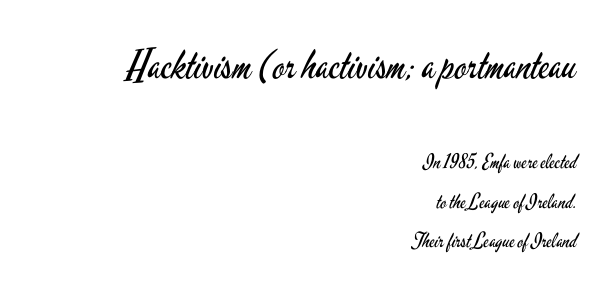
{"serif": "no", "bold": "no", "weight": "regular", "width": "condensed", "stroke_contrast": "low", "x_height": "small", "monospaced": "no", "underline": "no", "align": "right", "line_spacing": "loose", "line_spacing_ratio": 1.96, "letter_spacing": "normal", "letter_spacing_em": 0.0, "larger_block": "first", "size_ratio": 2.0, "glyph_px": 40}
